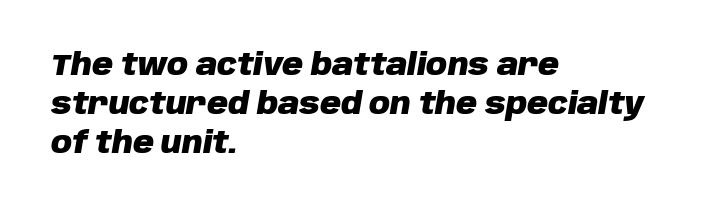
Compared with ordinary roman type, these characters are visibly tilted. Stroke thickness is high; the sample reads as a true bold. Short note: letters normally spaced. The words here are not underlined. The passage shown is typed in a proportional face where columns would drift. What's the leading like? Ordinary, nothing unusual.
